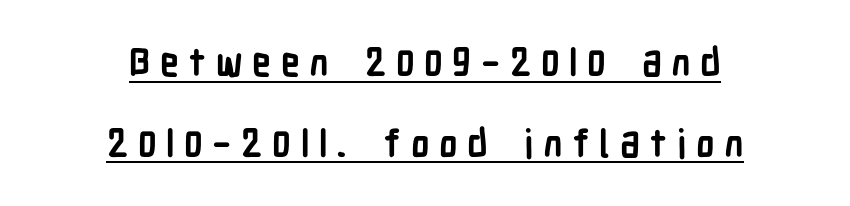
The image shows 38 px semibold, condensed sans-serif type, upright; set centered, loose line spacing (2.12x), unusually wide letter spacing (+0.25 em), underlined; low stroke contrast and a medium x-height.
